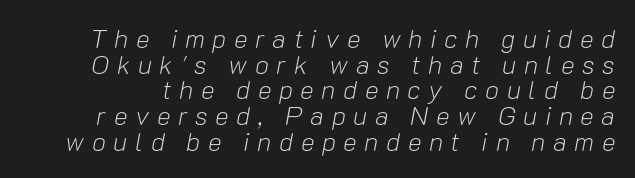
{"italic": "yes", "lean": "right", "slant_degrees": 10, "bold": "no", "underline": "no", "line_spacing": "tight", "line_spacing_ratio": 0.99, "letter_spacing": "wide", "letter_spacing_em": 0.29, "glyph_px": 26}
